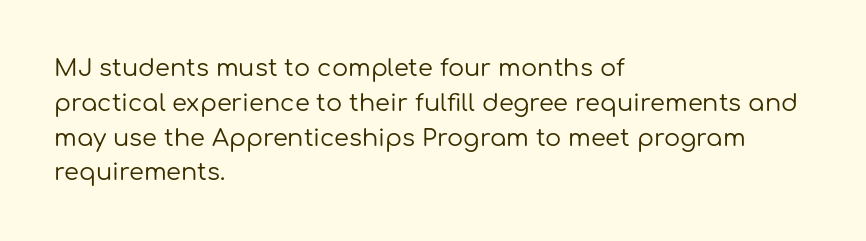
{"italic": "no", "bold": "no", "underline": "no", "align": "left", "line_spacing": "normal", "line_spacing_ratio": 1.45, "letter_spacing": "normal", "letter_spacing_em": 0.0, "glyph_px": 24}
